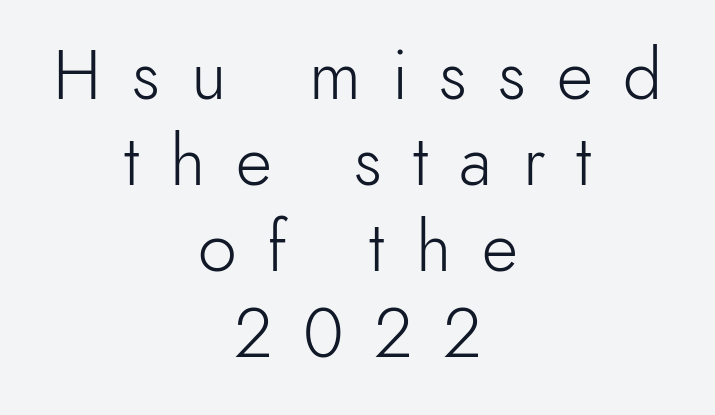
The zone under the glyphs is completely vacant. Looks like regular typesetting: each glyph gets only the width it needs. Substantial extra tracking has been applied to these lines. Ordinary non-slanted type is in use. The letters carry no serifs — their stems end cleanly without finishing strokes. Is the block centered? Yes — each line is placed symmetrically about the middle.
